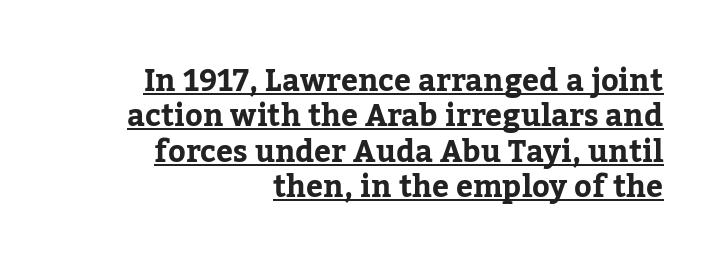
{"serif": "yes", "italic": "no", "bold": "yes", "weight": "bold", "width": "normal", "stroke_contrast": "low", "x_height": "medium", "monospaced": "no", "underline": "yes", "align": "right", "line_spacing_ratio": 1.18, "letter_spacing": "normal", "letter_spacing_em": 0.0, "glyph_px": 30}
